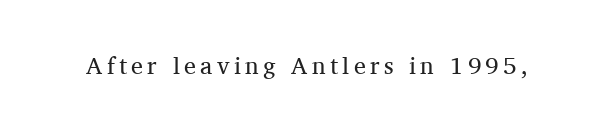
Q: Is the text bold? A: No.
Q: Is the text italic (slanted)? A: No, it is upright.
Q: Is the text underlined? A: No.
